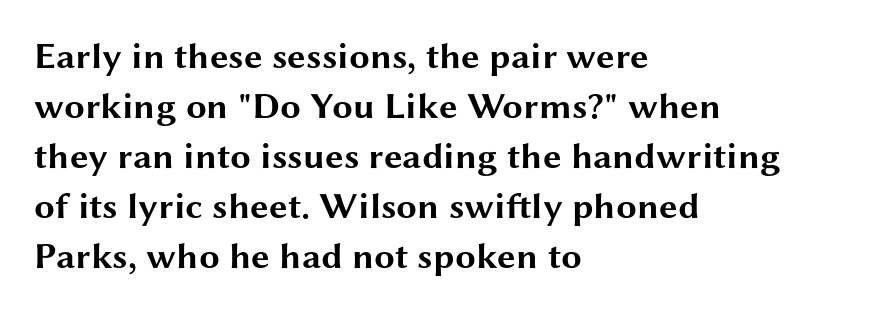
The image shows 37 px bold, wide sans-serif type, upright; set left-aligned, normal line spacing (1.35x), normal letter spacing, not underlined; medium stroke contrast and a medium x-height.
